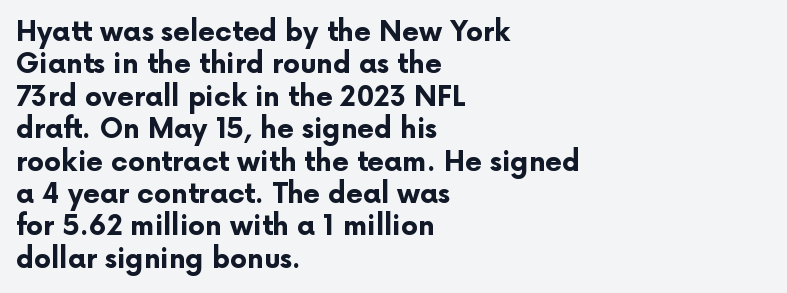
{"italic": "no", "bold": "yes", "underline": "no", "align": "left", "line_spacing_ratio": 1.2, "letter_spacing": "normal", "letter_spacing_em": 0.0, "glyph_px": 27}
